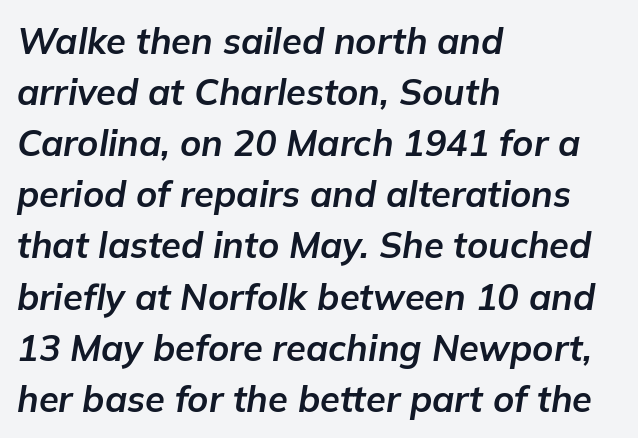
The foot of each line stays bare and open. As a designer I'd log this as weight 700, bold. The letters sit at their default tracking, neither squeezed nor spread. These lines are rendered in a variable-pitch font. Reading down the block, your eye returns to a fixed left position each line.
